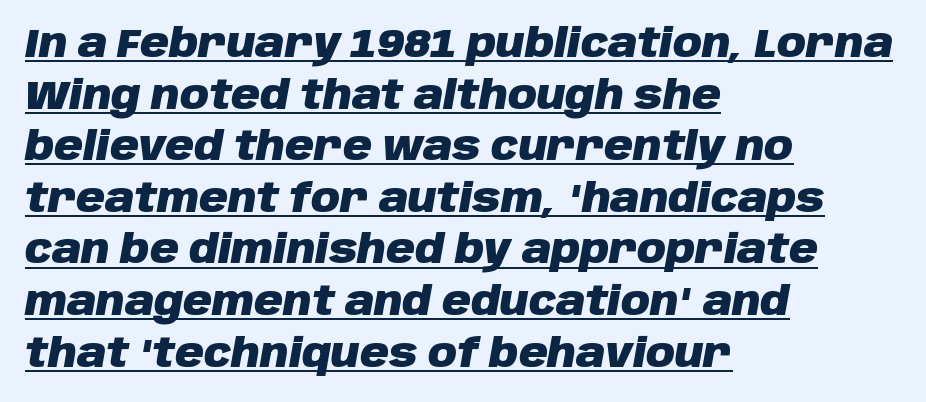
The typesetter has applied underlining to the passage shown. Nothing unusual about the tracking: characters are spaced as the font intends. Teacher's note: observe the even left margin — that is flush-left alignment. I'd describe the lettering as bold — thick and assertive. The face used here is proportionally spaced, like ordinary book or web type. The glyphs look as if they've been sheared to an angle.
